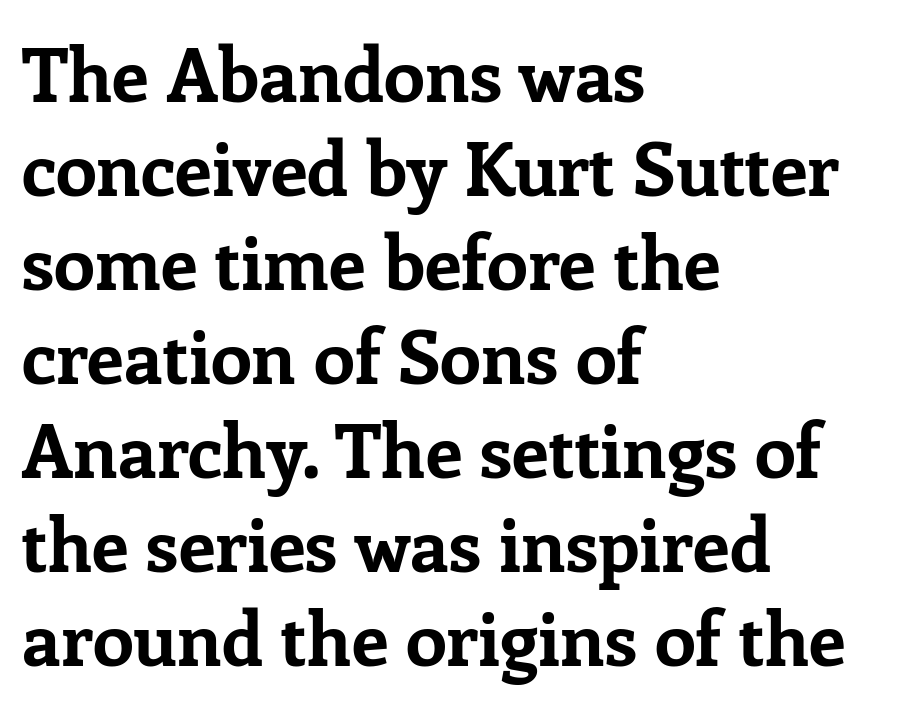
The image shows 74 px bold serif type, upright; set left-aligned, normal line spacing (1.27x), normal letter spacing, not underlined; low stroke contrast and a medium x-height.
